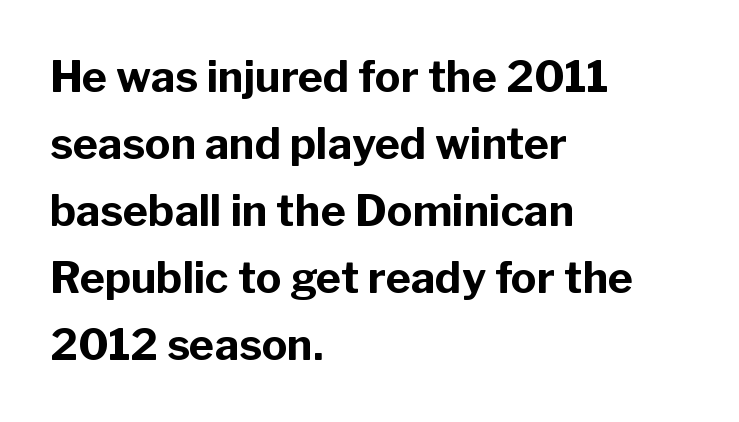
{"serif": "no", "italic": "no", "bold": "yes", "weight": "bold", "width": "normal", "stroke_contrast": "low", "x_height": "medium", "monospaced": "no", "underline": "no", "align": "left", "line_spacing": "normal", "line_spacing_ratio": 1.56, "letter_spacing": "normal", "letter_spacing_em": 0.0, "glyph_px": 43}
